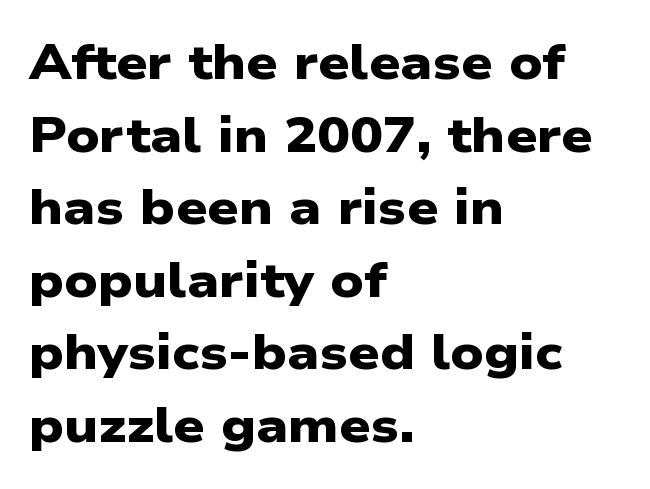
The image shows 49 px heavy, wide sans-serif type; set left-aligned, normal line spacing (1.48x), normal letter spacing, not underlined; low stroke contrast and a medium x-height.
